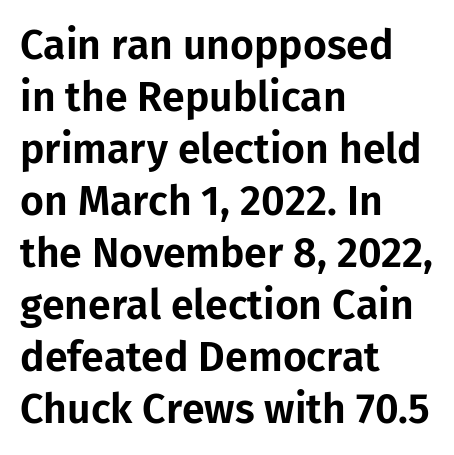
Q: Is the text italic (slanted)? A: No, it is upright.
Q: Is the typeface a serif or a sans-serif typeface? A: Sans-serif.
Q: Is the text underlined? A: No.
Q: How is the paragraph aligned? A: Left-aligned.
Q: Is the spacing between letters normal or unusually wide? A: Normal.
Q: Is the spacing between lines tight, normal or loose? A: Normal.
Q: Width (condensed, normal, or wide)? A: Normal.
Q: Stroke contrast? A: Low.
Q: x-height? A: Medium.
Q: Monospaced? A: No.
